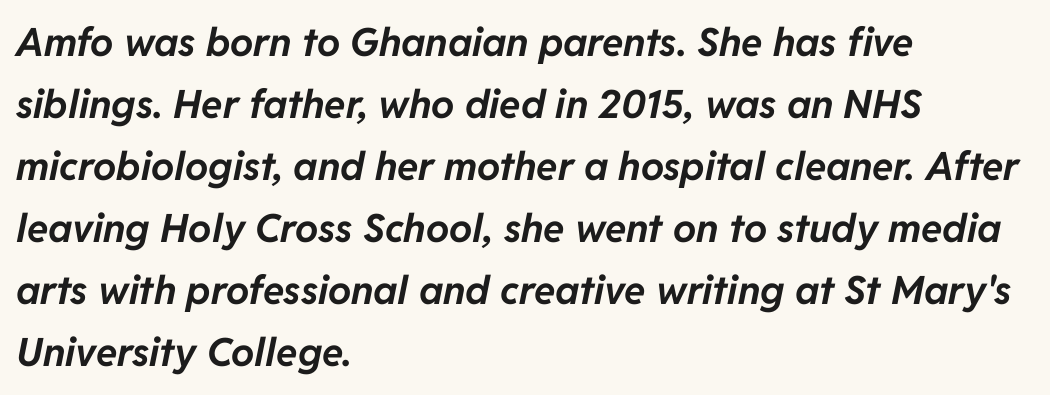
Q: Is the text bold? A: Yes.
Q: Is the text italic (slanted)? A: Yes, it leans right by about 11 degrees.
Q: Is the text underlined? A: No.
Q: How is the paragraph aligned? A: Left-aligned.
Q: Is the spacing between letters normal or unusually wide? A: Normal.
Q: Is the spacing between lines tight, normal or loose? A: Normal.
Q: Width (condensed, normal, or wide)? A: Normal.
Q: Stroke contrast? A: Low.
Q: x-height? A: Medium.
Q: Monospaced? A: No.
